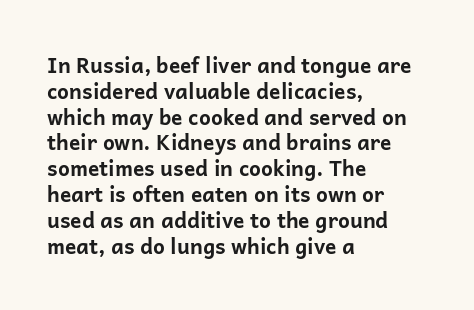
{"italic": "no", "bold": "yes", "underline": "no", "align": "left", "line_spacing_ratio": 1.23, "letter_spacing": "normal", "letter_spacing_em": 0.0, "glyph_px": 21}
